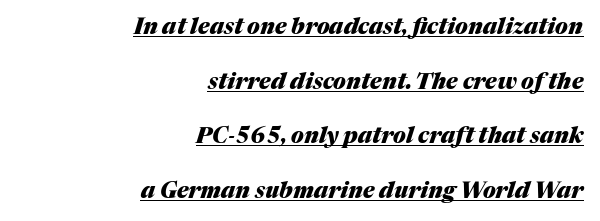
The words here are underlined. Reading down the block, your eye finds every line finishing at a fixed right position. The space between consecutive lines is lavish. Heft: maximum for text — a bold.
